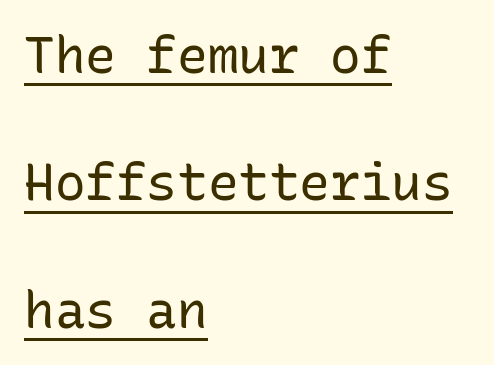
Widely set lines give the paragraph a tall, airy silhouette. Weight: not bold — regular or lighter. The designer went with a sans here, leaving each stem footless. Looks like terminal output: every glyph gets an equal slot. Here the glyphs are tracked normally, forming tight word shapes. Every stem runs plumb, perpendicular to the baseline.
